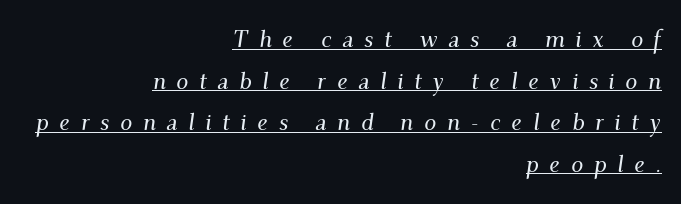
{"italic": "yes", "lean": "right", "slant_degrees": 9, "underline": "yes", "align": "right", "line_spacing_ratio": 1.73, "letter_spacing": "wide", "letter_spacing_em": 0.44, "glyph_px": 24}
